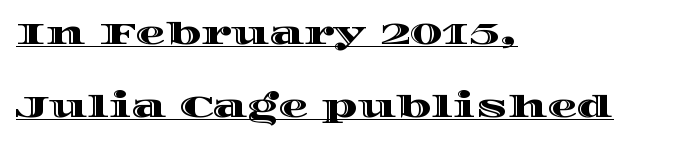
{"italic": "no", "width": "wide", "x_height": "large", "monospaced": "no", "underline": "yes", "align": "left", "line_spacing": "loose", "line_spacing_ratio": 2.44, "letter_spacing": "normal", "letter_spacing_em": 0.0, "glyph_px": 30}
